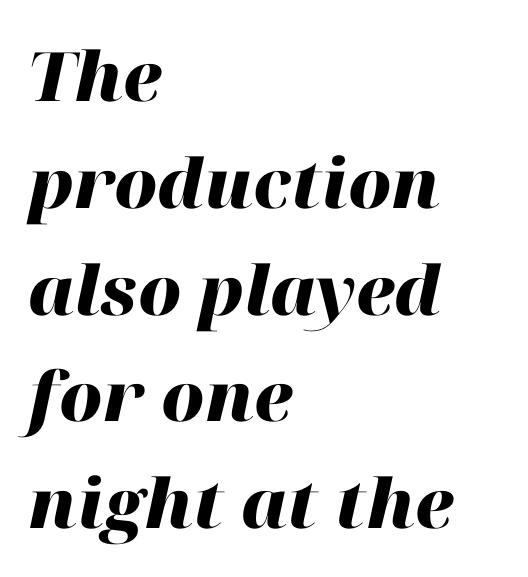
Q: Is the text bold? A: Yes.
Q: Is the text italic (slanted)? A: Yes, it leans right by about 12 degrees.
Q: Is the text underlined? A: No.
Q: How is the paragraph aligned? A: Left-aligned.
Q: Is the spacing between letters normal or unusually wide? A: Normal.
Q: Is the spacing between lines tight, normal or loose? A: Normal.
Q: Width (condensed, normal, or wide)? A: Normal.
Q: Stroke contrast? A: High.
Q: x-height? A: Medium.
Q: Monospaced? A: No.
